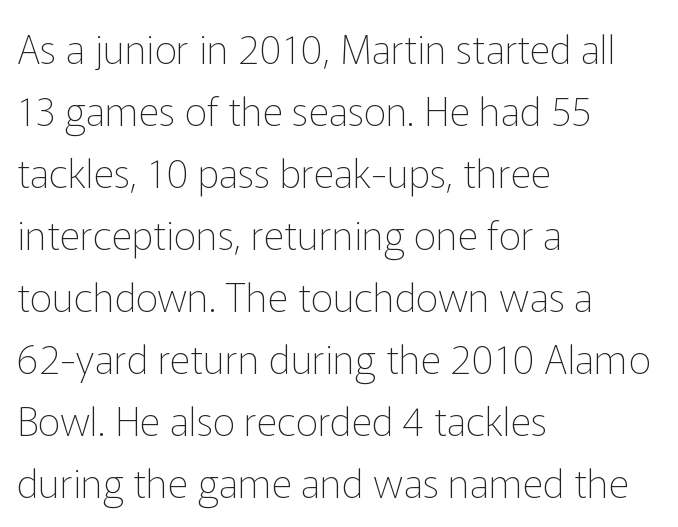
If you drew a ruler down the left edge, every line would touch it. The vertical gap from one line to the next is medium. Posture: straight, roman, zero tilt. Spacing between characters is what you'd get straight out of the box. The passage shown is typed in a proportional face where columns would drift.
